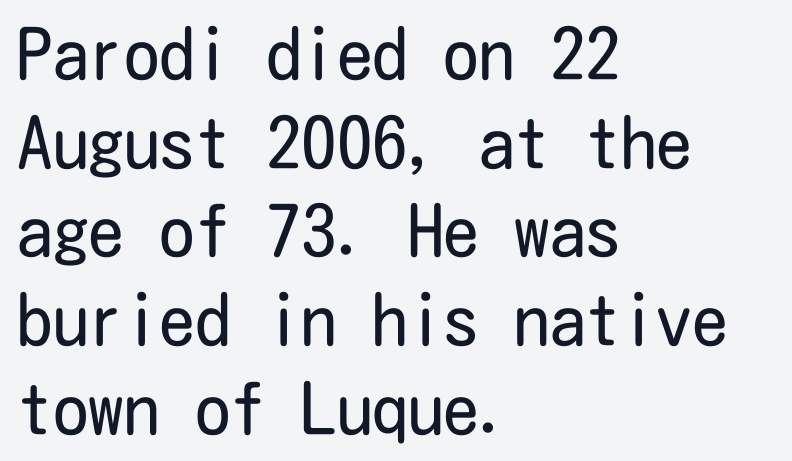
{"serif": "no", "italic": "no", "bold": "no", "weight": "regular", "width": "condensed", "stroke_contrast": "low", "x_height": "medium", "underline": "no", "align": "left", "line_spacing": "normal", "line_spacing_ratio": 1.25, "letter_spacing": "normal", "letter_spacing_em": 0.0, "glyph_px": 71}
